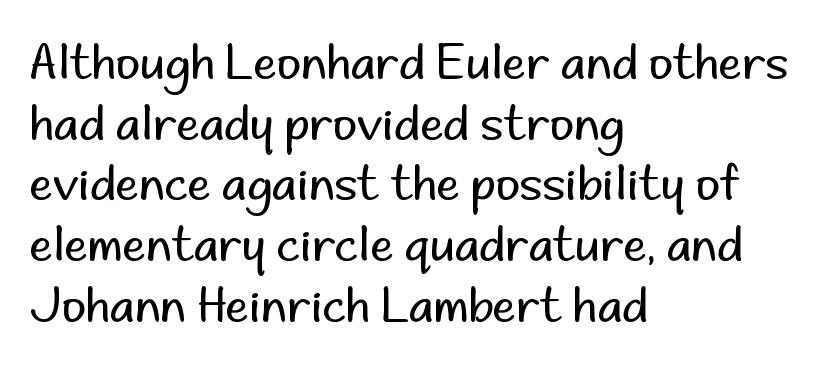
Q: Is the text bold? A: No.
Q: Is the text italic (slanted)? A: No, it is upright.
Q: Is the typeface a serif or a sans-serif typeface? A: Sans-serif.
Q: Is the text underlined? A: No.
Q: How is the paragraph aligned? A: Left-aligned.
Q: Is the spacing between letters normal or unusually wide? A: Normal.
Q: Is the spacing between lines tight, normal or loose? A: Normal.
Q: Width (condensed, normal, or wide)? A: Normal.
Q: Stroke contrast? A: Low.
Q: x-height? A: Small.
Q: Monospaced? A: No.
